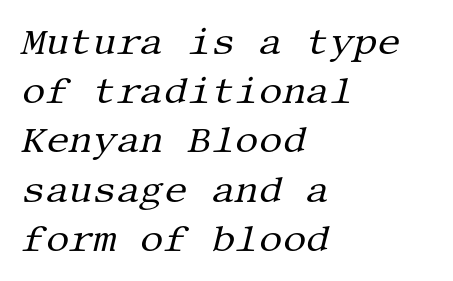
The image shows 37 px regular-weight serif type, italic (leaning right); set left-aligned, normal line spacing (1.33x), normal letter spacing, not underlined; medium stroke contrast and a large x-height.
